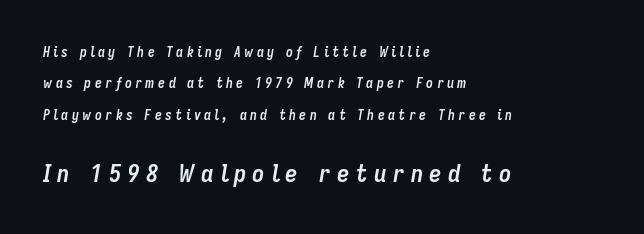
Underlining? Definitely not there. If you drew a ruler down the left edge, every line would touch it. Is the type bold? Yes — the strokes are clearly thick and heavy. The glyphs look as if they've been sheared to an angle.
